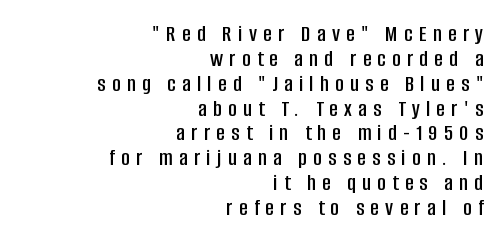
Line ends are locked; line starts wander. Inter-character spacing is expanded well beyond the font's built-in metrics. Italic? Not at all — the glyphs are vertical. Check the space under the baseline: it is left empty. Compared with typical paragraphs, the rows here are closer together.
